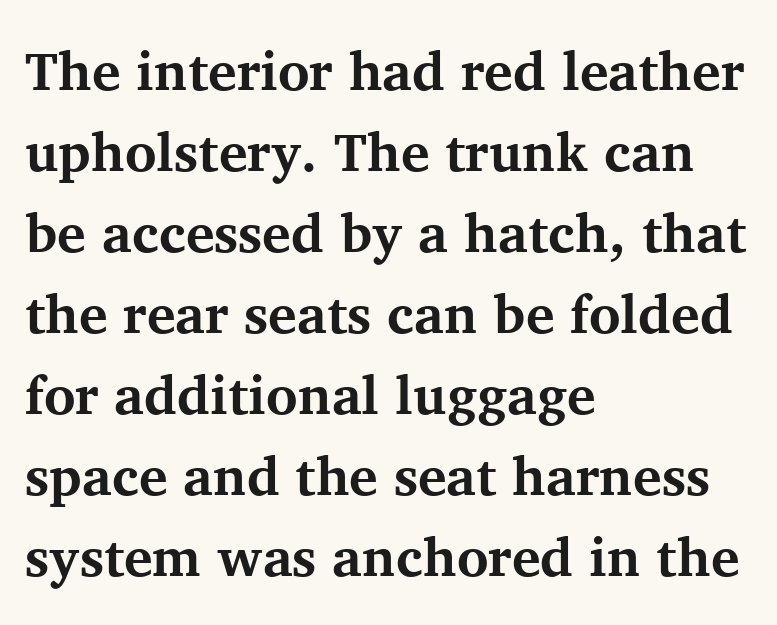
Q: Is the text bold? A: Yes.
Q: Is the text italic (slanted)? A: No, it is upright.
Q: Is the typeface a serif or a sans-serif typeface? A: Serif.
Q: Is the text underlined? A: No.
Q: How is the paragraph aligned? A: Left-aligned.
Q: Is the spacing between letters normal or unusually wide? A: Normal.
Q: Is the spacing between lines tight, normal or loose? A: Normal.
Q: Width (condensed, normal, or wide)? A: Normal.
Q: Stroke contrast? A: Medium.
Q: x-height? A: Medium.
Q: Monospaced? A: No.
